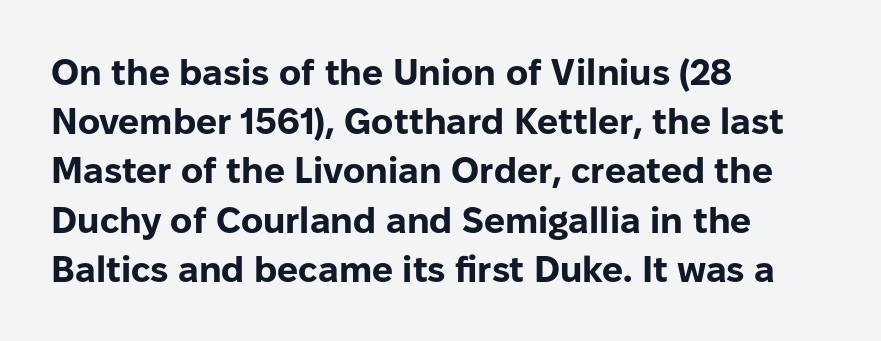
The image shows 37 px bold sans-serif type, upright; set left-aligned, normal line spacing (1.33x), normal letter spacing, not underlined; low stroke contrast and a medium x-height.
